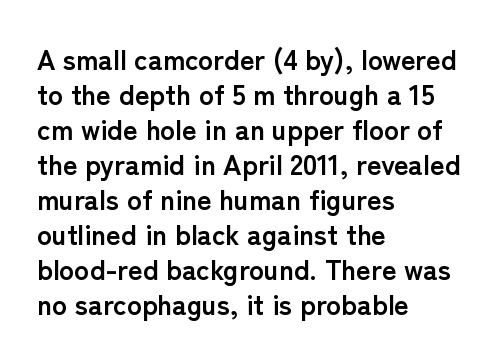
Q: Is the text bold? A: Yes.
Q: Is the text italic (slanted)? A: No, it is upright.
Q: Is the typeface a serif or a sans-serif typeface? A: Sans-serif.
Q: Is the text underlined? A: No.
Q: How is the paragraph aligned? A: Left-aligned.
Q: Is the spacing between letters normal or unusually wide? A: Normal.
Q: Is the spacing between lines tight, normal or loose? A: Normal.
Q: Width (condensed, normal, or wide)? A: Normal.
Q: Stroke contrast? A: Low.
Q: x-height? A: Medium.
Q: Monospaced? A: No.
